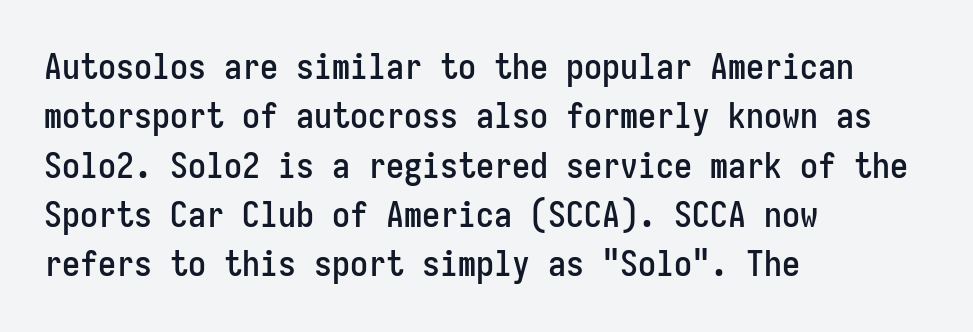
Q: Is the text italic (slanted)? A: No, it is upright.
Q: Is the typeface a serif or a sans-serif typeface? A: Sans-serif.
Q: Is the text underlined? A: No.
Q: How is the paragraph aligned? A: Left-aligned.
Q: Is the spacing between letters normal or unusually wide? A: Normal.
Q: Is the spacing between lines tight, normal or loose? A: Normal.
Q: Width (condensed, normal, or wide)? A: Condensed.
Q: Stroke contrast? A: Low.
Q: x-height? A: Medium.
Q: Monospaced? A: Yes.
